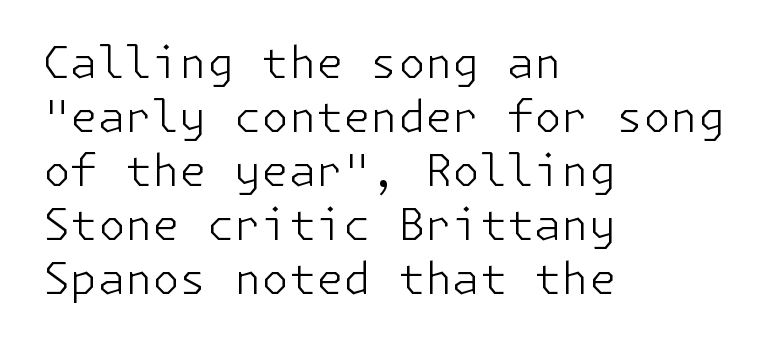
The image shows 44 px light sans-serif type, upright; set left-aligned, line spacing 1.23x, normal letter spacing, not underlined; low stroke contrast and a medium x-height.
